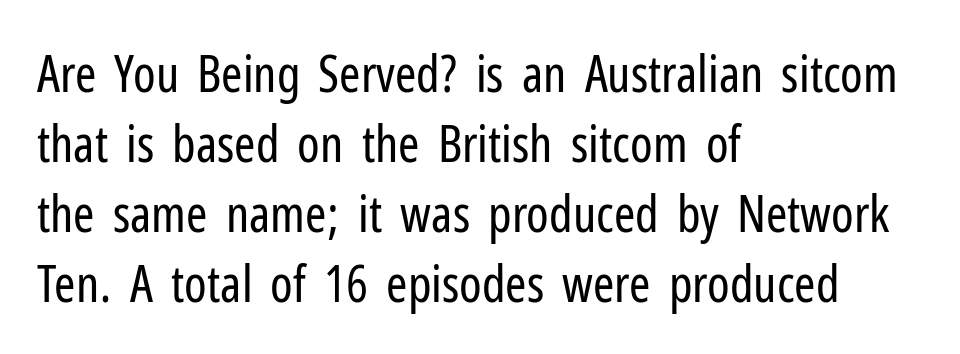
Each line starts at the same left margin while the right side varies. Students, note that the glyphs here touch the page at normal intervals. One glance says typical: line gaps are just what's usual. The letters carry no serifs — their stems end cleanly without finishing strokes. Clear beneath every line of the passage. Designer's note — italics off, roman on.
